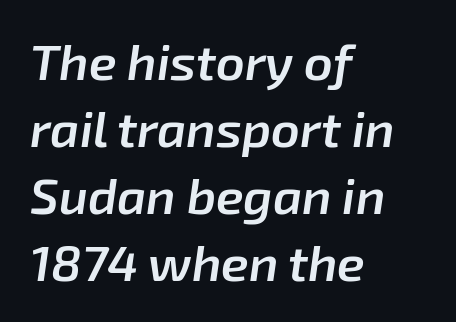
{"italic": "yes", "lean": "right", "slant_degrees": 8, "bold": "semi", "weight": "semibold", "width": "normal", "stroke_contrast": "low", "x_height": "medium", "monospaced": "no", "underline": "no", "align": "left", "line_spacing": "normal", "line_spacing_ratio": 1.34, "letter_spacing": "normal", "letter_spacing_em": 0.0, "glyph_px": 50}
